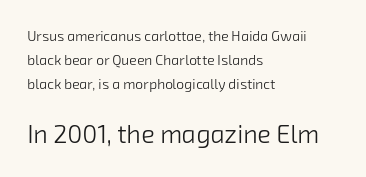
{"bold": "no", "underline": "no", "align": "left", "line_spacing": "normal", "line_spacing_ratio": 1.7, "letter_spacing": "normal", "letter_spacing_em": 0.0, "larger_block": "second", "size_ratio": 1.79, "glyph_px": 25}
